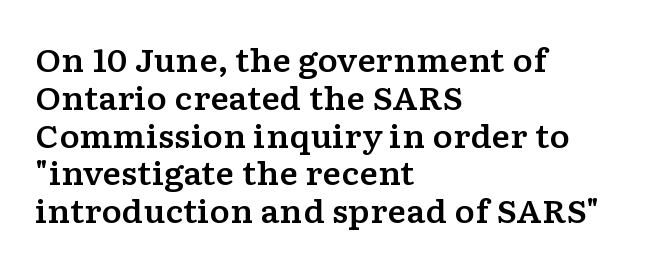
Q: Is the text italic (slanted)? A: No, it is upright.
Q: Is the typeface a serif or a sans-serif typeface? A: Serif.
Q: Is the text underlined? A: No.
Q: How is the paragraph aligned? A: Left-aligned.
Q: Is the spacing between letters normal or unusually wide? A: Normal.
Q: Width (condensed, normal, or wide)? A: Wide.
Q: Stroke contrast? A: Low.
Q: x-height? A: Medium.
Q: Monospaced? A: No.
